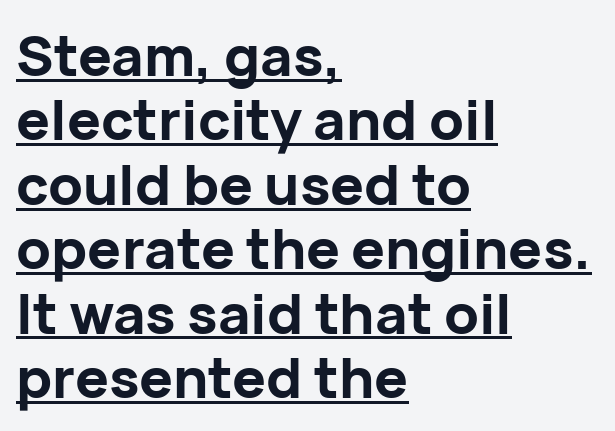
The image shows 56 px bold sans-serif type, upright; set left-aligned, tight line spacing (1.15x), normal letter spacing, underlined; low stroke contrast and a medium x-height.
